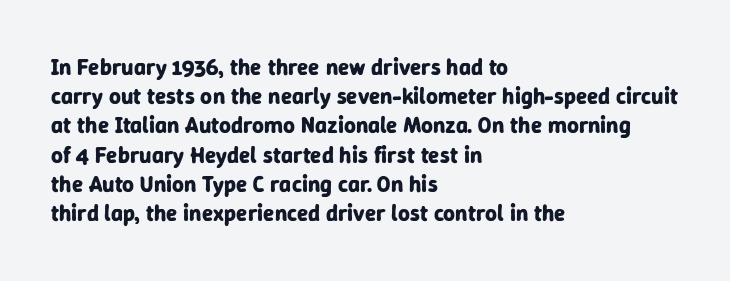
{"italic": "no", "bold": "yes", "underline": "no", "align": "left", "line_spacing": "normal", "line_spacing_ratio": 1.27, "letter_spacing": "normal", "letter_spacing_em": 0.0, "glyph_px": 23}
